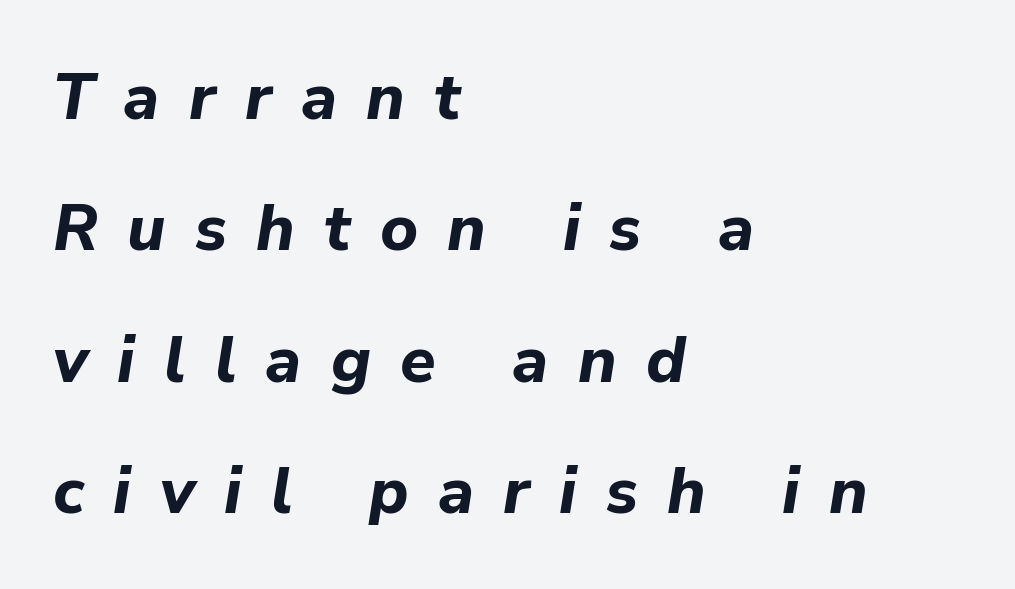
This rendering uses left alignment, leaving the right contour irregular. What's the leading like? Stretched, with rows far apart. There is plenty of visible air inserted between adjacent glyphs. These lines are rendered in a variable-pitch font.
